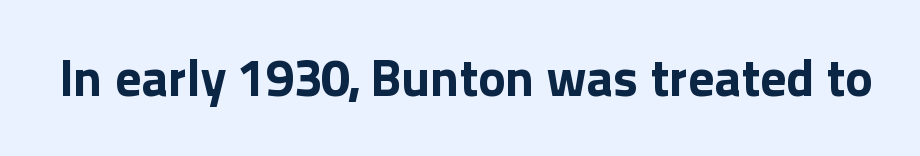
The horizontal fit of the characters is conventional and even. A sans-serif font was chosen for this passage. Proportional: the letters do not fall into vertical columns. The sample has been set heavy, in full bold.
